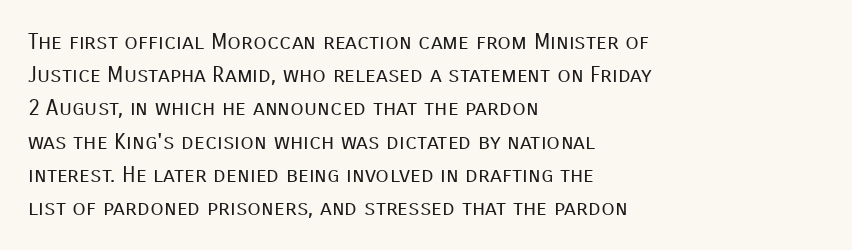
The image shows 22 px text type, upright; set left-aligned, normal line spacing (1.51x), normal letter spacing, not underlined.
